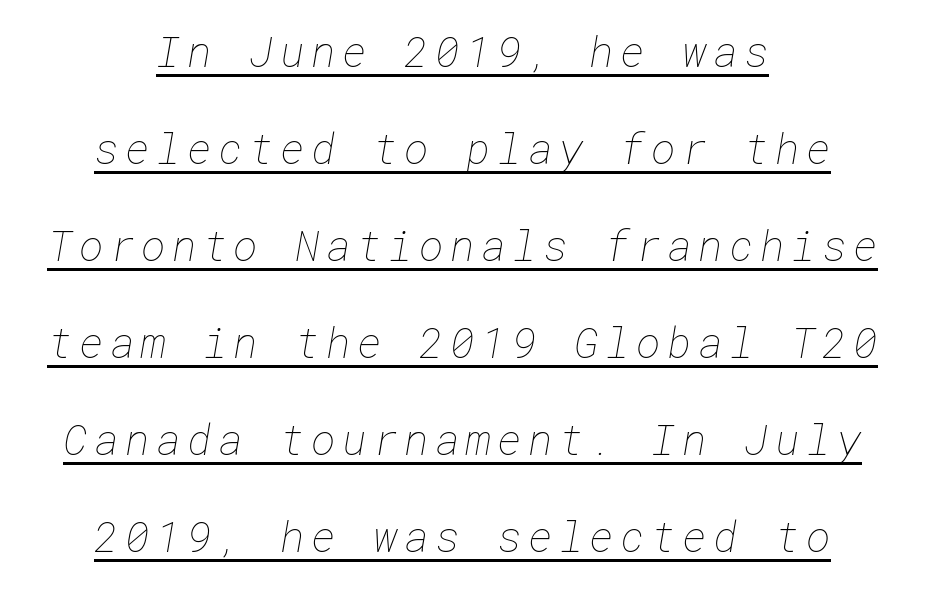
The image shows 42 px thin type; set centered, loose line spacing (2.31x), underlined; low stroke contrast and a medium x-height.
